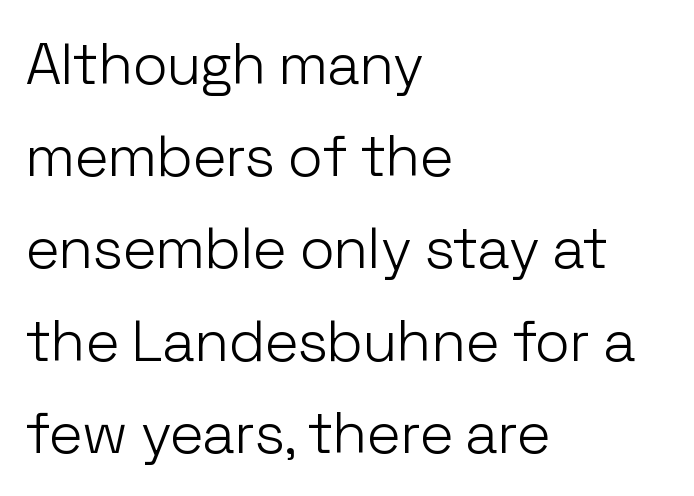
{"serif": "no", "italic": "no", "bold": "no", "weight": "light", "width": "normal", "stroke_contrast": "low", "x_height": "medium", "monospaced": "no", "underline": "no", "align": "left", "line_spacing": "normal", "line_spacing_ratio": 1.59, "letter_spacing": "normal", "letter_spacing_em": 0.0, "glyph_px": 58}
